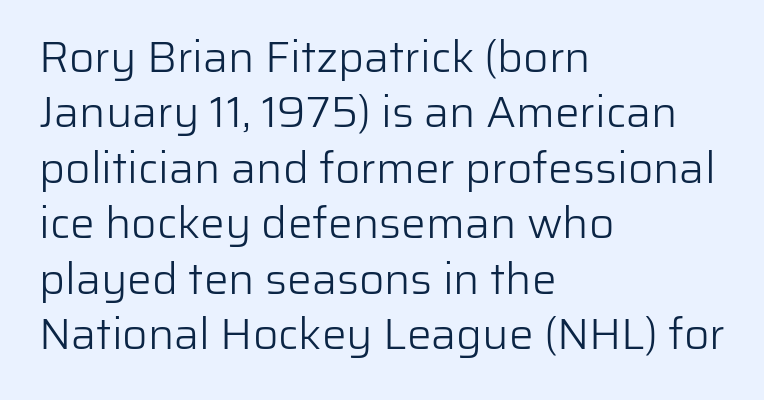
The image shows 44 px light sans-serif type, upright; set left-aligned, normal line spacing (1.26x), normal letter spacing, not underlined; low stroke contrast and a medium x-height.
